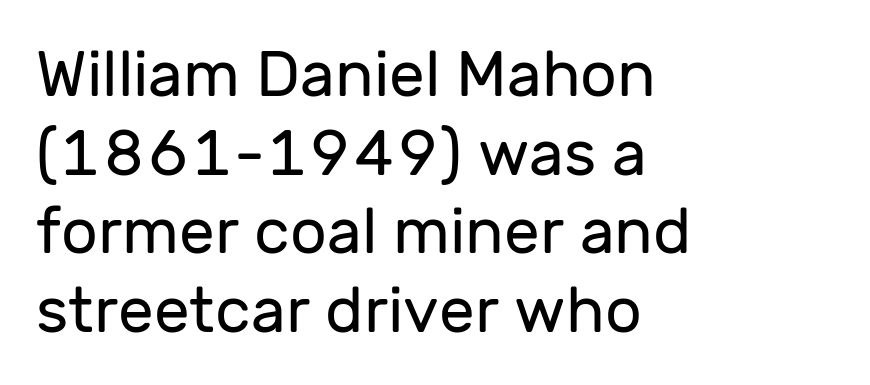
{"serif": "no", "italic": "no", "bold": "no", "weight": "regular", "width": "normal", "stroke_contrast": "low", "x_height": "medium", "monospaced": "no", "underline": "no", "align": "left", "line_spacing_ratio": 1.23, "letter_spacing": "normal", "letter_spacing_em": 0.0, "glyph_px": 64}
